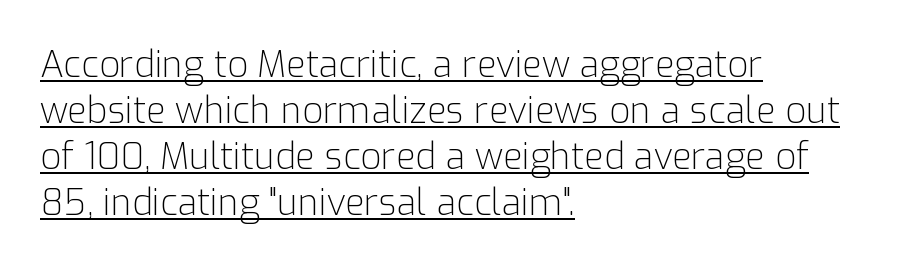
The image shows 36 px light sans-serif type, upright; set left-aligned, normal line spacing (1.28x), normal letter spacing, underlined; low stroke contrast and a medium x-height.
